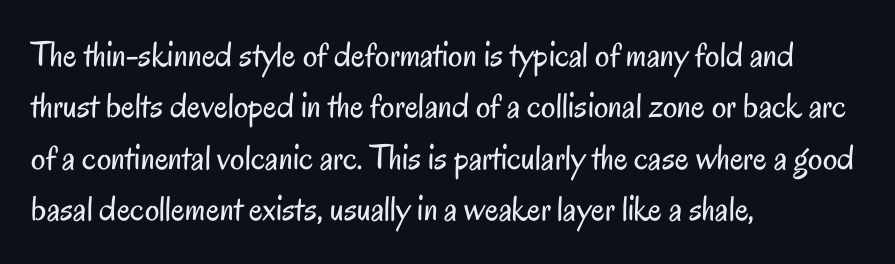
Note the varied advance widths — an 'i' is clearly narrower than an 'm'. Visually the block forms a straight wall on the left and a jagged coastline on the right. Does the lettering tilt? It doesn't — this is upright. Is there much room between lines? A standard amount, neither cramped nor airy. The strokes carry an ordinary text weight at most.
